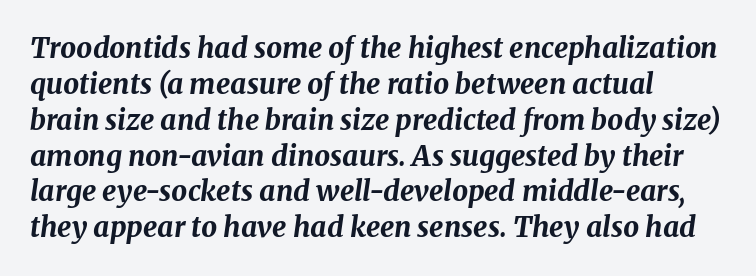
{"italic": "yes", "lean": "right", "slant_degrees": 8, "bold": "yes", "weight": "bold", "width": "normal", "stroke_contrast": "medium", "x_height": "medium", "monospaced": "no", "underline": "no", "align": "left", "line_spacing": "normal", "line_spacing_ratio": 1.28, "letter_spacing": "normal", "letter_spacing_em": 0.0, "glyph_px": 28}
